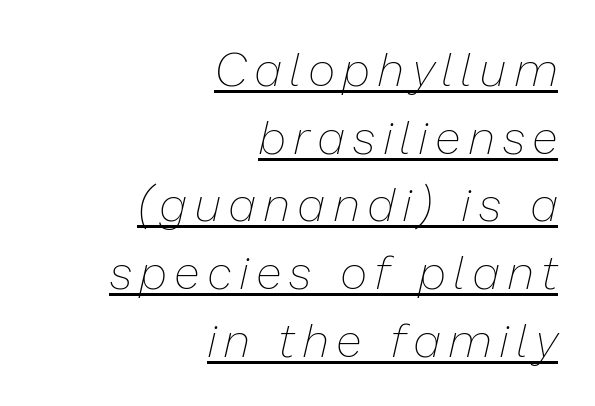
Yep, that's italic — everything's leaning. The cut favours lightness, reaching ordinary text weight at its darkest. These lines sit exactly where default settings would place them. The compositor pushed each line to the right boundary.
